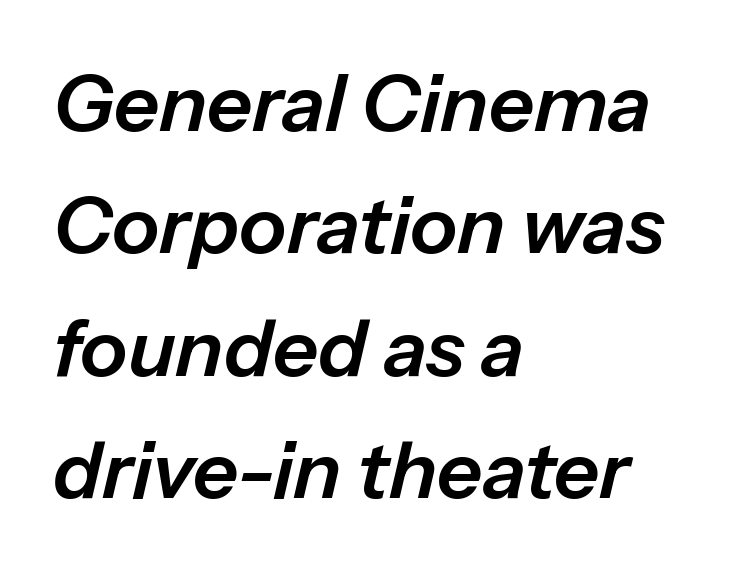
The image shows 79 px text type, italic (leaning right); set left-aligned, normal line spacing (1.55x), normal letter spacing, not underlined; low stroke contrast and a medium x-height.
